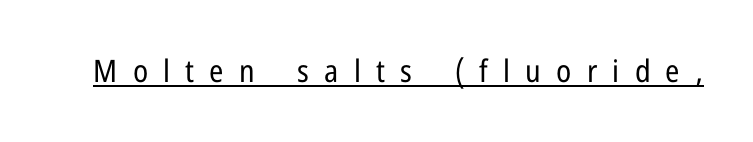
Q: Is the text bold? A: No.
Q: Is the text italic (slanted)? A: No, it is upright.
Q: Is the typeface a serif or a sans-serif typeface? A: Sans-serif.
Q: Is the text underlined? A: Yes.
Q: Is the spacing between letters normal or unusually wide? A: Unusually wide.
Q: Width (condensed, normal, or wide)? A: Condensed.
Q: Stroke contrast? A: Low.
Q: x-height? A: Medium.
Q: Monospaced? A: No.
